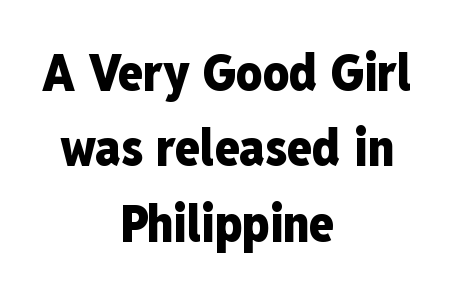
In terms of posture, this sample is upright. You could not count columns in this text — the font is proportionally spaced. This block has exactly the height ordinary leading produces. Quick note: underline off. Does the type have serifs? No, each stem ends abruptly.
